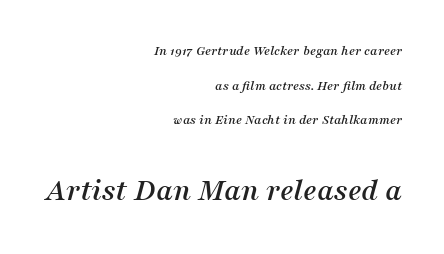
{"serif": "yes", "italic": "yes", "lean": "right", "slant_degrees": 16, "width": "normal", "stroke_contrast": "medium", "x_height": "medium", "monospaced": "no", "underline": "no", "align": "right", "line_spacing": "loose", "line_spacing_ratio": 2.47, "letter_spacing": "normal", "letter_spacing_em": 0.0, "larger_block": "second", "size_ratio": 2.29, "glyph_px": 32}
